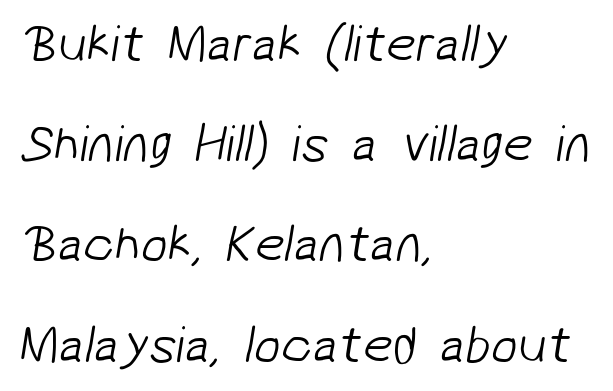
The image shows 53 px light sans-serif type; set left-aligned, line spacing 1.89x, normal letter spacing, not underlined; low stroke contrast and a medium x-height.
